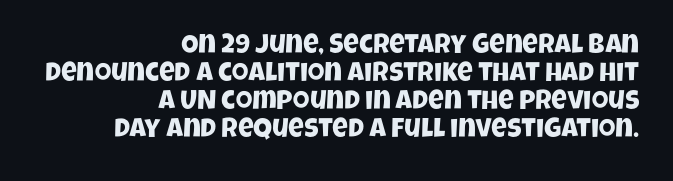
{"underline": "no", "align": "right", "line_spacing": "tight", "line_spacing_ratio": 1.04, "letter_spacing": "normal", "letter_spacing_em": 0.0, "glyph_px": 27}
